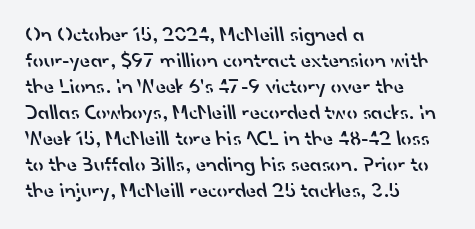
Check the space under the baseline: it is left empty. The horizontal fit of the characters is conventional and even. Notice the strokes are somewhat thickened but not fully heavy: this is a semibold. Which margin do the lines hug? The left one — the right edge is uneven.
